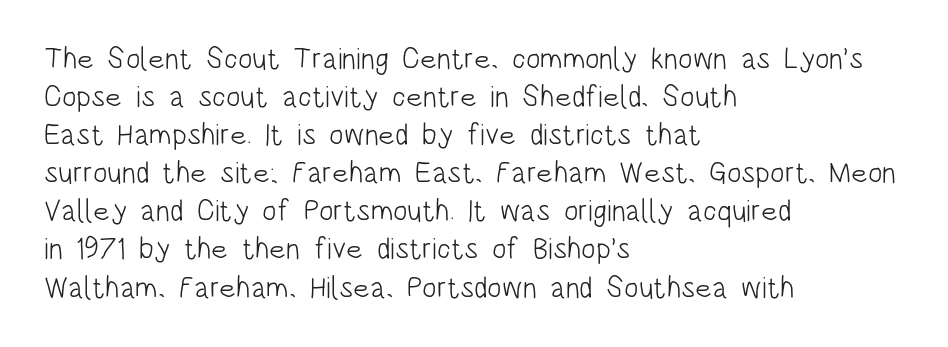
The image shows 30 px light, condensed sans-serif type, upright; set left-aligned, normal line spacing (1.27x), normal letter spacing, not underlined; low stroke contrast and a large x-height.
